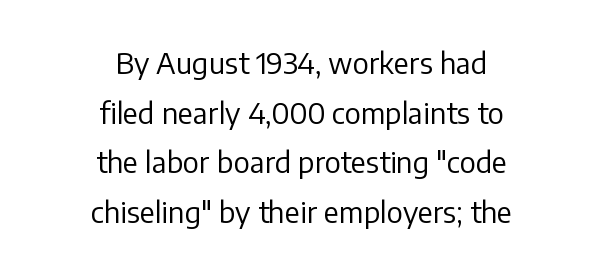
The image shows 29 px regular-weight sans-serif type, upright; set centered, line spacing 1.71x, normal letter spacing, not underlined; low stroke contrast and a medium x-height.
